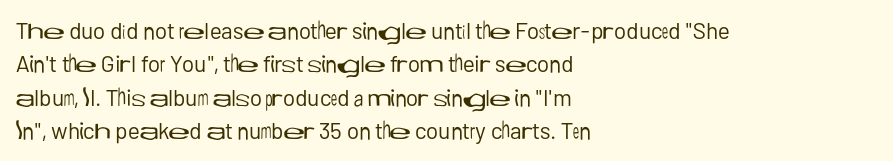
The image shows 23 px text type, upright; set left-aligned, normal line spacing (1.45x), normal letter spacing, not underlined.
